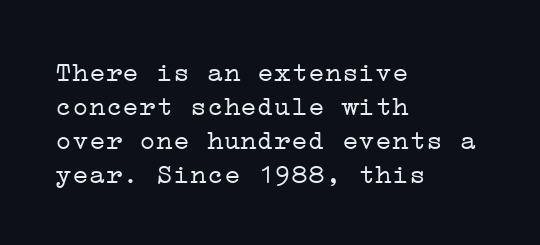
{"serif": "yes", "italic": "no", "bold": "no", "weight": "light", "width": "wide", "stroke_contrast": "low", "x_height": "medium", "underline": "no", "align": "left", "line_spacing_ratio": 1.21, "letter_spacing": "normal", "letter_spacing_em": 0.0, "glyph_px": 28}
